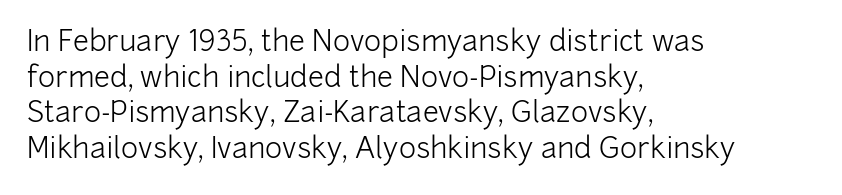
It's the straight-up-and-down kind of type. Lines of text with bare space underneath. Horizontal alignment here is leftward, the default for most running prose. Each letter keeps its own natural width here, so spacing adapts to shape. No feet cap the strokes, marking this as sans-serif type. The typesetting does not lean heavy: it is not bold.
